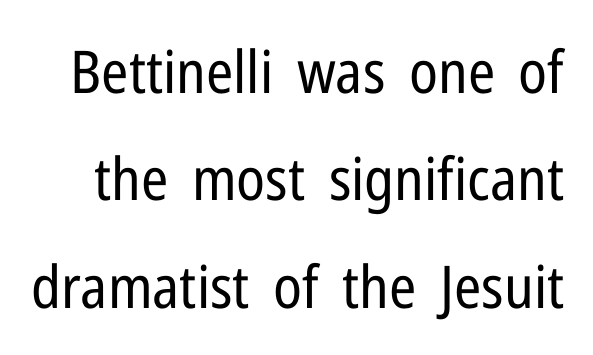
The image shows 59 px regular-weight, condensed sans-serif type, upright; set line spacing 1.82x, normal letter spacing, not underlined; low stroke contrast and a medium x-height.
